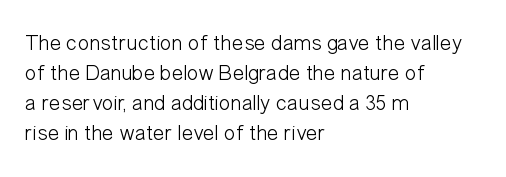
The image shows 22 px text type, upright; set left-aligned, normal line spacing (1.37x), normal letter spacing, not underlined.
